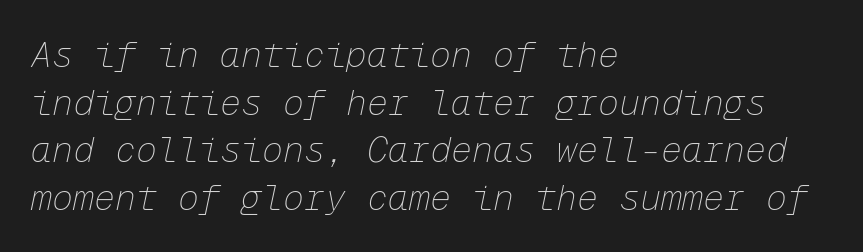
The image shows 35 px thin type, italic (leaning right), monospaced; set left-aligned, normal line spacing (1.36x), normal letter spacing, not underlined; low stroke contrast and a medium x-height.
